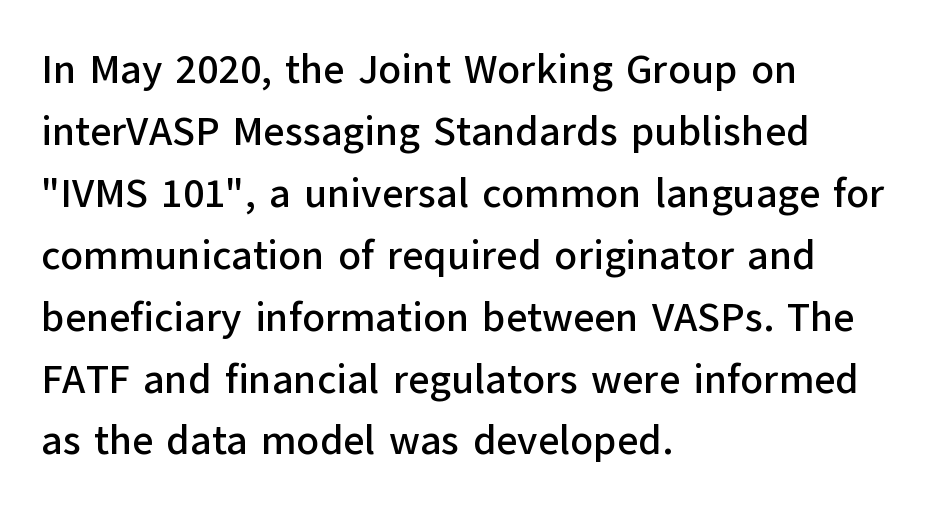
{"serif": "no", "italic": "no", "width": "normal", "stroke_contrast": "low", "x_height": "medium", "monospaced": "no", "underline": "no", "align": "left", "line_spacing": "normal", "line_spacing_ratio": 1.51, "letter_spacing": "normal", "letter_spacing_em": 0.0, "glyph_px": 41}
